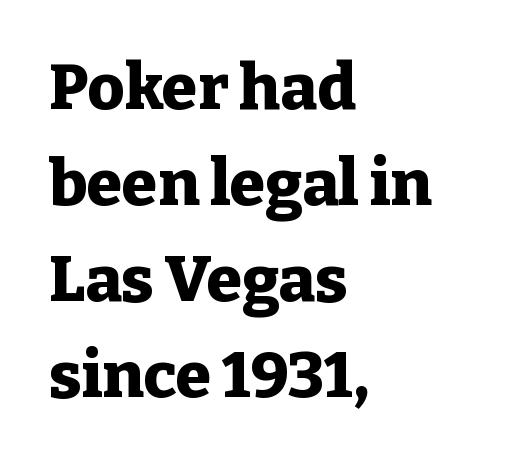
The words here are not underlined. Designer's note — italics off, roman on. You could not count columns in this text — the font is proportionally spaced. If you drew a ruler down the left edge, every line would touch it.
